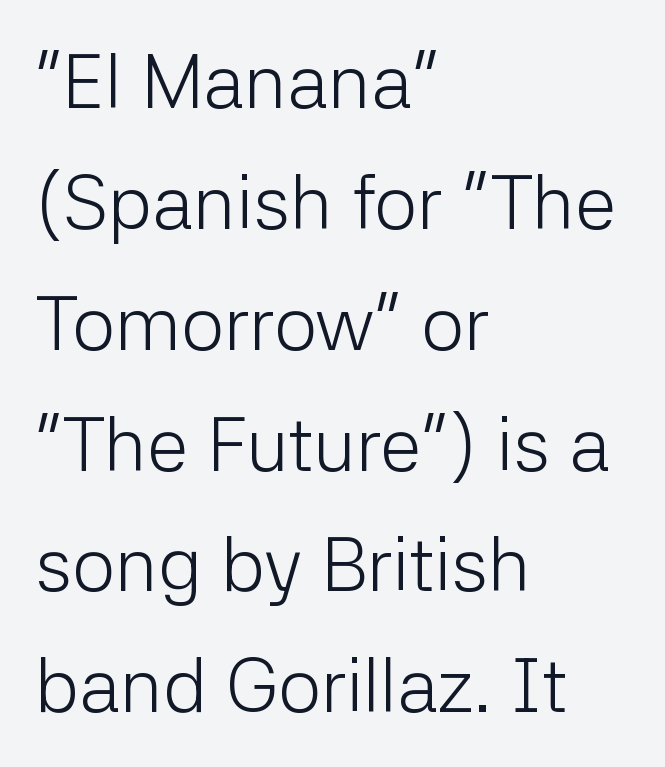
The image shows 76 px light sans-serif type, upright; set left-aligned, normal line spacing (1.59x), normal letter spacing, not underlined; low stroke contrast and a medium x-height.
